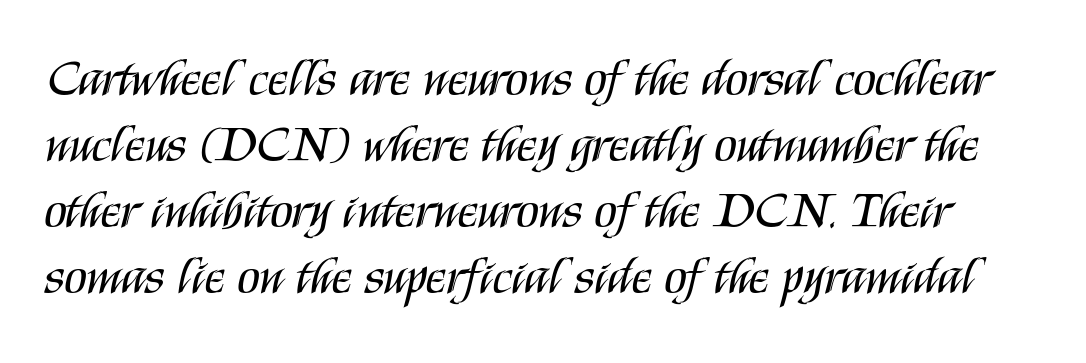
Nobody touched the tracking dial on this one. A typesetter would label this face a sans. The space between consecutive lines is moderate. The words here are not underlined. Summary of weight: not heavy and not bold.
